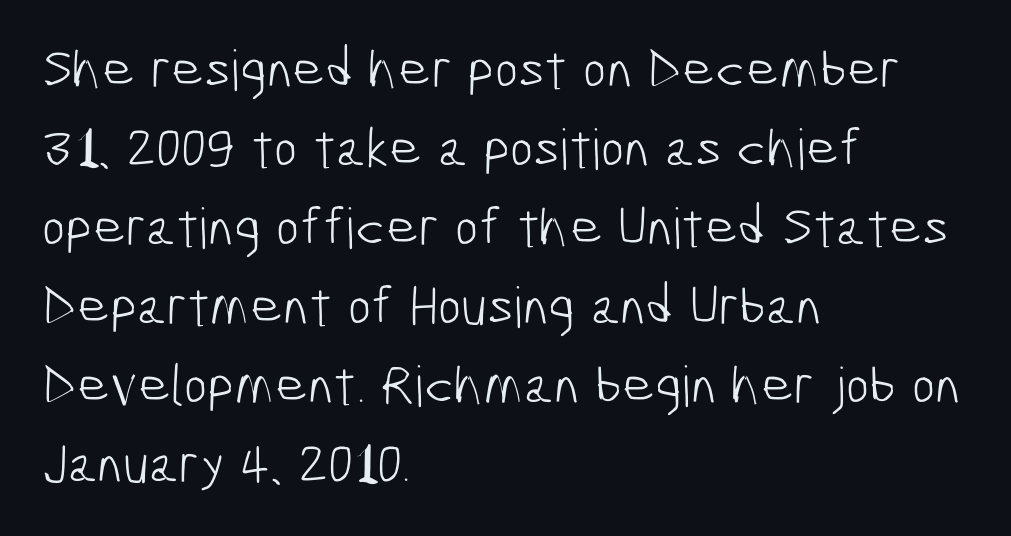
Q: Is the text bold? A: No.
Q: Is the typeface a serif or a sans-serif typeface? A: Sans-serif.
Q: Is the text underlined? A: No.
Q: How is the paragraph aligned? A: Left-aligned.
Q: Is the spacing between letters normal or unusually wide? A: Normal.
Q: Is the spacing between lines tight, normal or loose? A: Normal.
Q: Width (condensed, normal, or wide)? A: Condensed.
Q: Stroke contrast? A: Low.
Q: x-height? A: Medium.
Q: Monospaced? A: No.
